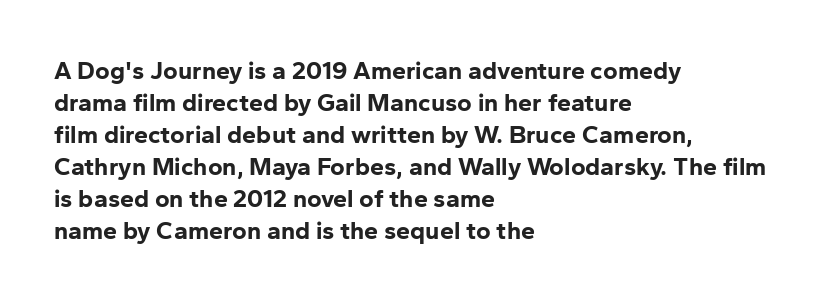
{"italic": "no", "bold": "yes", "underline": "no", "align": "left", "line_spacing": "normal", "line_spacing_ratio": 1.28, "letter_spacing": "normal", "letter_spacing_em": 0.0, "glyph_px": 25}
